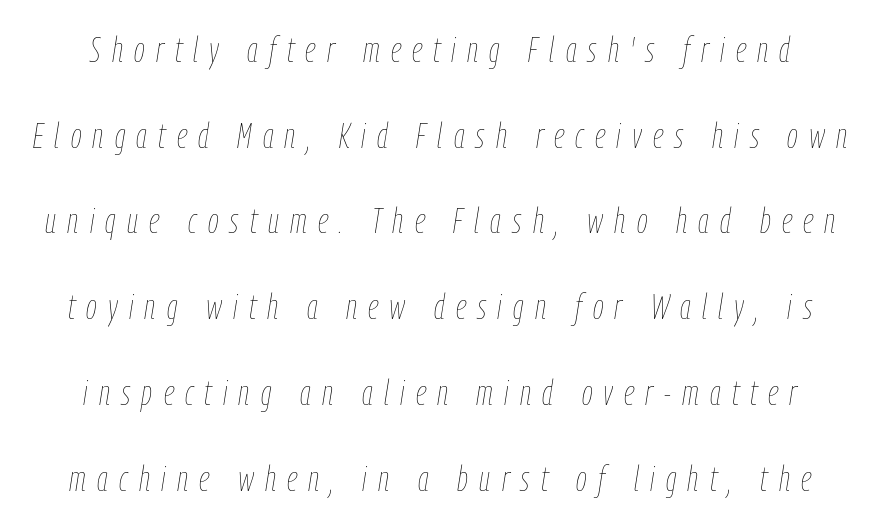
{"italic": "yes", "lean": "right", "slant_degrees": 9, "bold": "no", "weight": "thin", "width": "condensed", "stroke_contrast": "low", "x_height": "medium", "monospaced": "no", "underline": "no", "line_spacing": "loose", "line_spacing_ratio": 2.45, "letter_spacing": "wide", "letter_spacing_em": 0.32, "glyph_px": 35}
